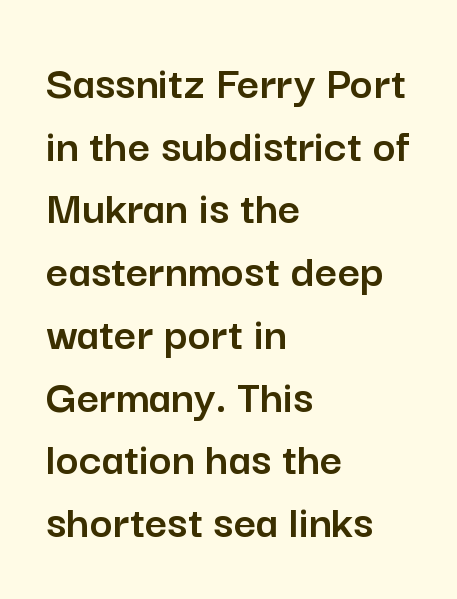
Q: Is the text italic (slanted)? A: No, it is upright.
Q: Is the typeface a serif or a sans-serif typeface? A: Sans-serif.
Q: Is the text underlined? A: No.
Q: How is the paragraph aligned? A: Left-aligned.
Q: Is the spacing between letters normal or unusually wide? A: Normal.
Q: Is the spacing between lines tight, normal or loose? A: Normal.
Q: Width (condensed, normal, or wide)? A: Normal.
Q: Stroke contrast? A: Low.
Q: x-height? A: Medium.
Q: Monospaced? A: No.
